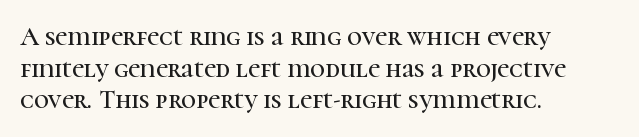
{"italic": "no", "underline": "no", "align": "left", "line_spacing_ratio": 1.22, "letter_spacing": "normal", "letter_spacing_em": 0.0, "glyph_px": 26}
